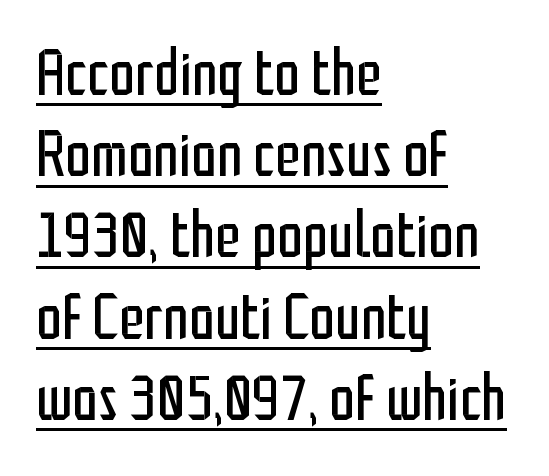
The image shows 65 px regular-weight, condensed sans-serif type, upright; set left-aligned, normal line spacing (1.25x), normal letter spacing, underlined; low stroke contrast and a medium x-height.
